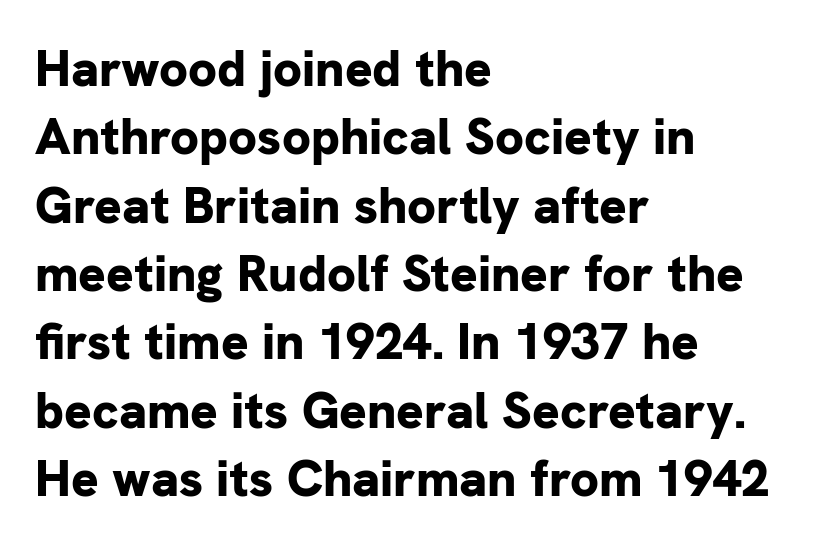
Q: Is the text bold? A: Yes.
Q: Is the text italic (slanted)? A: No, it is upright.
Q: Is the typeface a serif or a sans-serif typeface? A: Sans-serif.
Q: Is the text underlined? A: No.
Q: How is the paragraph aligned? A: Left-aligned.
Q: Is the spacing between letters normal or unusually wide? A: Normal.
Q: Is the spacing between lines tight, normal or loose? A: Normal.
Q: Width (condensed, normal, or wide)? A: Normal.
Q: Stroke contrast? A: Low.
Q: x-height? A: Medium.
Q: Monospaced? A: No.
